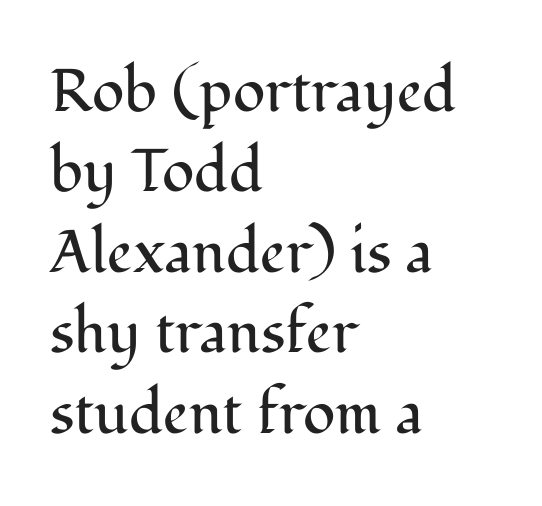
Stems and bowls with no extra thickness — not bold. This sample uses plain, unmodified letter spacing. Layout note: lines flush left. It's the straight-up-and-down kind of type. The face used here is seriffed, in the tradition of book romans. Think of a printed novel: that variable character pitch is what you see here.
